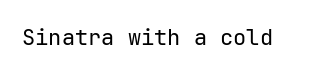
Q: Is the text bold? A: No.
Q: Is the text italic (slanted)? A: No, it is upright.
Q: Is the text underlined? A: No.
Q: Is the spacing between letters normal or unusually wide? A: Normal.
